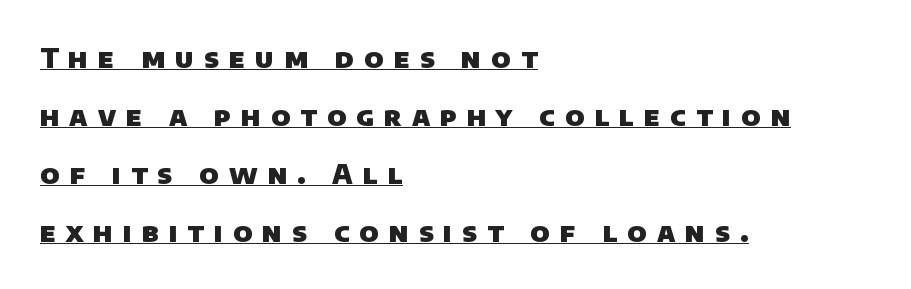
{"bold": "yes", "underline": "yes", "align": "left", "line_spacing": "loose", "line_spacing_ratio": 2.15, "letter_spacing": "wide", "letter_spacing_em": 0.37, "glyph_px": 27}
